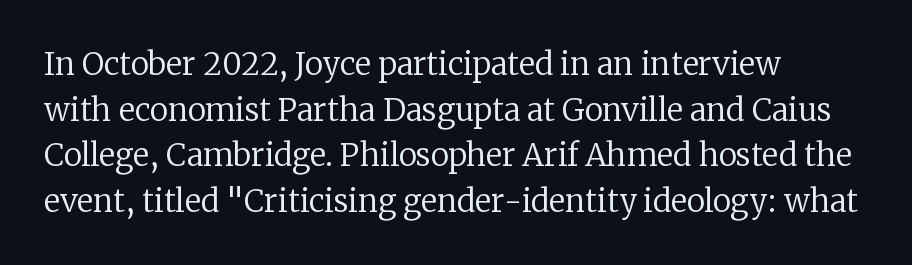
The image shows 31 px regular-weight serif type, upright; set left-aligned, normal line spacing (1.47x), normal letter spacing, not underlined; low stroke contrast and a medium x-height.
